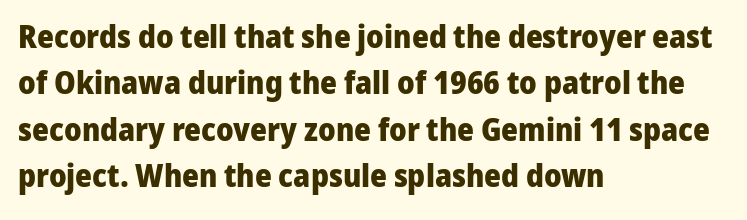
Spacing verdict: proportional, widths tailored to each character. The type family on display is of the sans-serif kind. Default kerning and tracking; the words read as compact shapes. The rendering uses a moderate line-height, typical for paragraphs.
